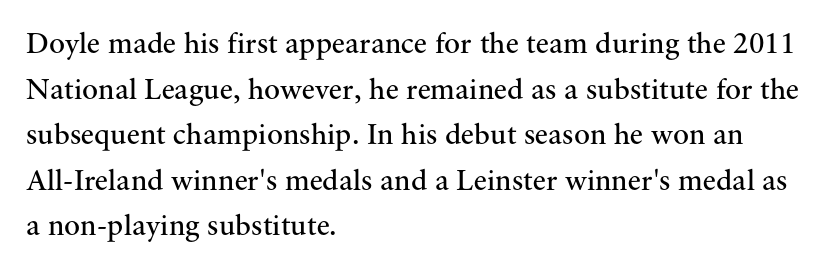
The typeface has the unassuming heft of standard copy or less. When letters stand straight like this, we call the style roman or upright. Note the varied advance widths — an 'i' is clearly narrower than an 'm'. The typesetter chose a ragged-right arrangement here. Tracking value appears to be zero — textbook default spacing.
